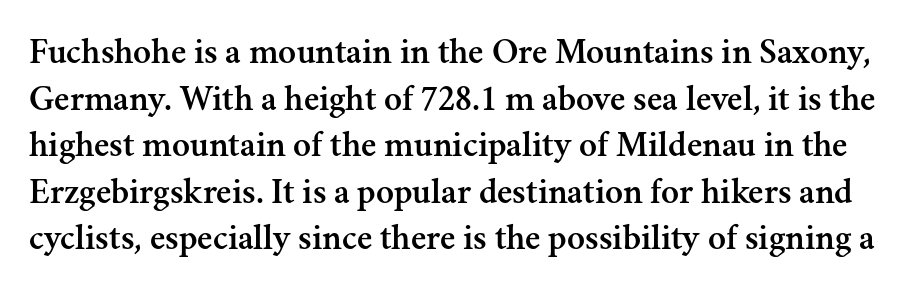
The image shows 37 px serif type, upright; set normal line spacing (1.26x), normal letter spacing, not underlined; medium stroke contrast and a small x-height.
